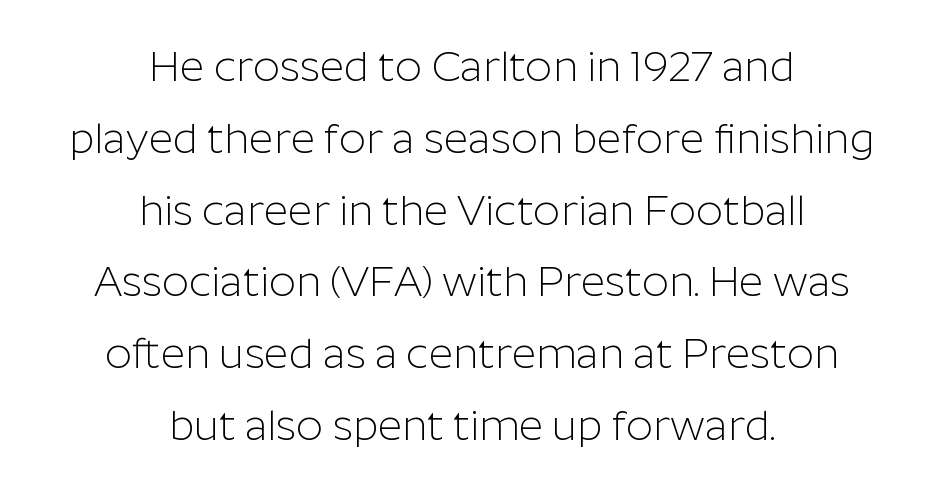
Q: Is the text bold? A: No.
Q: Is the text italic (slanted)? A: No, it is upright.
Q: Is the typeface a serif or a sans-serif typeface? A: Sans-serif.
Q: Is the text underlined? A: No.
Q: How is the paragraph aligned? A: Centered.
Q: Is the spacing between letters normal or unusually wide? A: Normal.
Q: Width (condensed, normal, or wide)? A: Normal.
Q: Stroke contrast? A: Low.
Q: x-height? A: Medium.
Q: Monospaced? A: No.
